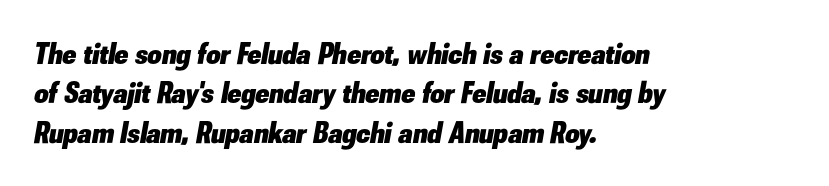
Q: Is the text bold? A: Yes.
Q: Is the text italic (slanted)? A: Yes, it leans right by about 10 degrees.
Q: Is the text underlined? A: No.
Q: How is the paragraph aligned? A: Left-aligned.
Q: Is the spacing between letters normal or unusually wide? A: Normal.
Q: Is the spacing between lines tight, normal or loose? A: Normal.
Q: Width (condensed, normal, or wide)? A: Normal.
Q: Stroke contrast? A: Low.
Q: x-height? A: Small.
Q: Monospaced? A: No.
